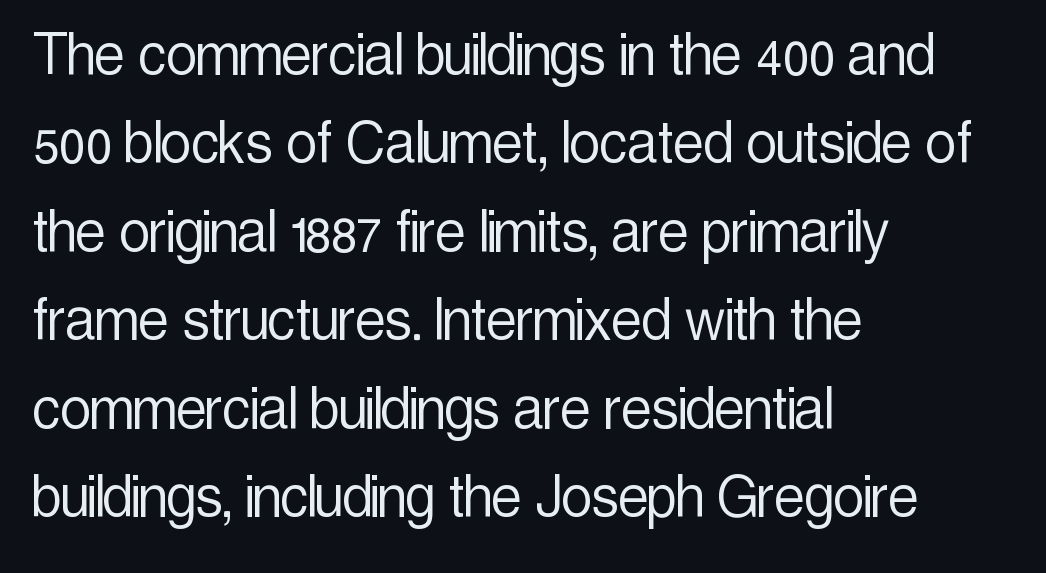
Q: Is the text bold? A: No.
Q: Is the text italic (slanted)? A: No, it is upright.
Q: Is the typeface a serif or a sans-serif typeface? A: Sans-serif.
Q: Is the text underlined? A: No.
Q: How is the paragraph aligned? A: Left-aligned.
Q: Is the spacing between letters normal or unusually wide? A: Normal.
Q: Is the spacing between lines tight, normal or loose? A: Normal.
Q: Width (condensed, normal, or wide)? A: Condensed.
Q: x-height? A: Medium.
Q: Monospaced? A: No.
